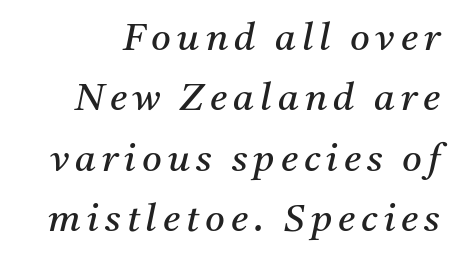
Q: Is the text bold? A: No.
Q: Is the text italic (slanted)? A: Yes, it leans right by about 11 degrees.
Q: Is the typeface a serif or a sans-serif typeface? A: Serif.
Q: Is the text underlined? A: No.
Q: Is the spacing between lines tight, normal or loose? A: Normal.
Q: Width (condensed, normal, or wide)? A: Normal.
Q: Stroke contrast? A: Medium.
Q: x-height? A: Medium.
Q: Monospaced? A: No.
